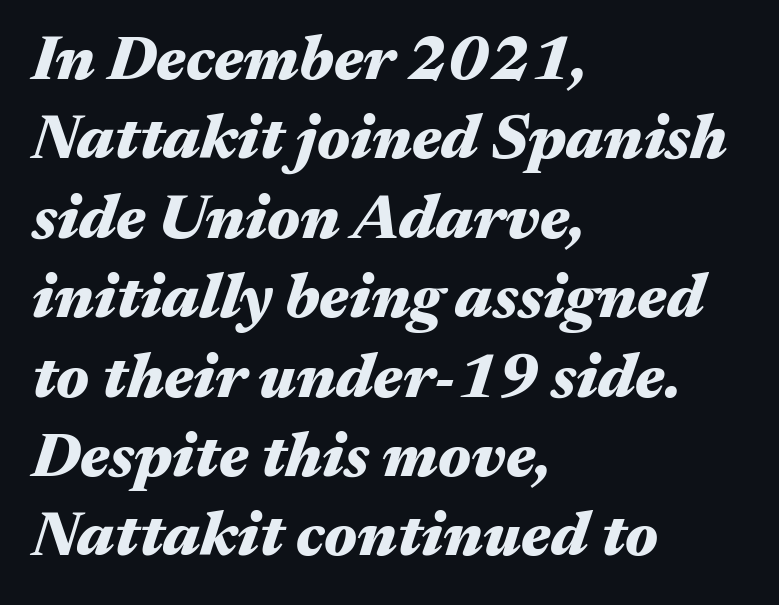
{"italic": "yes", "lean": "right", "slant_degrees": 17, "bold": "yes", "weight": "heavy", "width": "wide", "stroke_contrast": "medium", "x_height": "medium", "monospaced": "no", "underline": "no", "align": "left", "line_spacing": "normal", "line_spacing_ratio": 1.26, "letter_spacing": "normal", "letter_spacing_em": 0.0, "glyph_px": 63}
